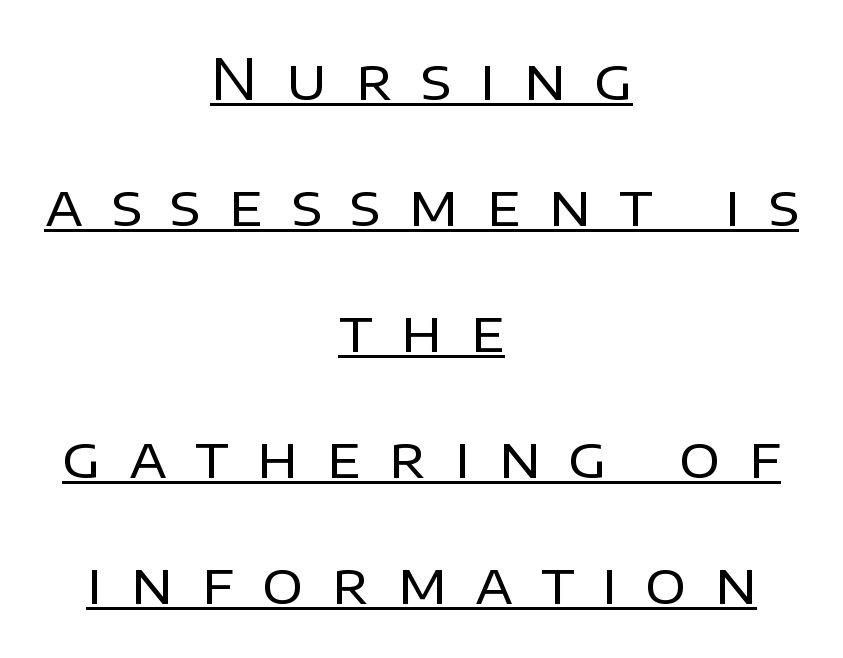
{"serif": "no", "italic": "no", "bold": "no", "weight": "regular", "width": "normal", "stroke_contrast": "low", "x_height": "large", "monospaced": "no", "underline": "yes", "align": "center", "line_spacing": "loose", "line_spacing_ratio": 2.21, "letter_spacing": "wide", "letter_spacing_em": 0.49, "glyph_px": 57}
